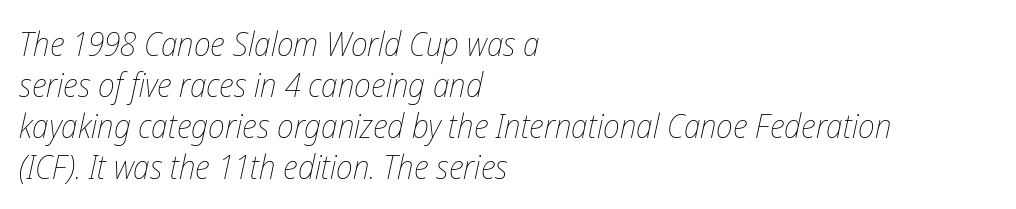
The image shows 34 px thin, condensed type, italic (leaning right); set left-aligned, line spacing 1.21x, normal letter spacing, not underlined; low stroke contrast and a medium x-height.
